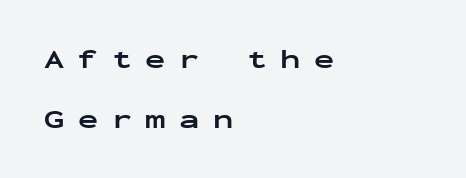
{"italic": "no", "bold": "yes", "underline": "no", "align": "left", "line_spacing": "loose", "line_spacing_ratio": 2.22, "letter_spacing": "wide", "letter_spacing_em": 0.5, "glyph_px": 27}
